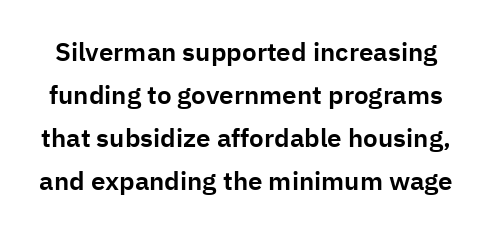
The image shows 26 px text type, upright; set normal line spacing (1.65x), normal letter spacing, not underlined.
